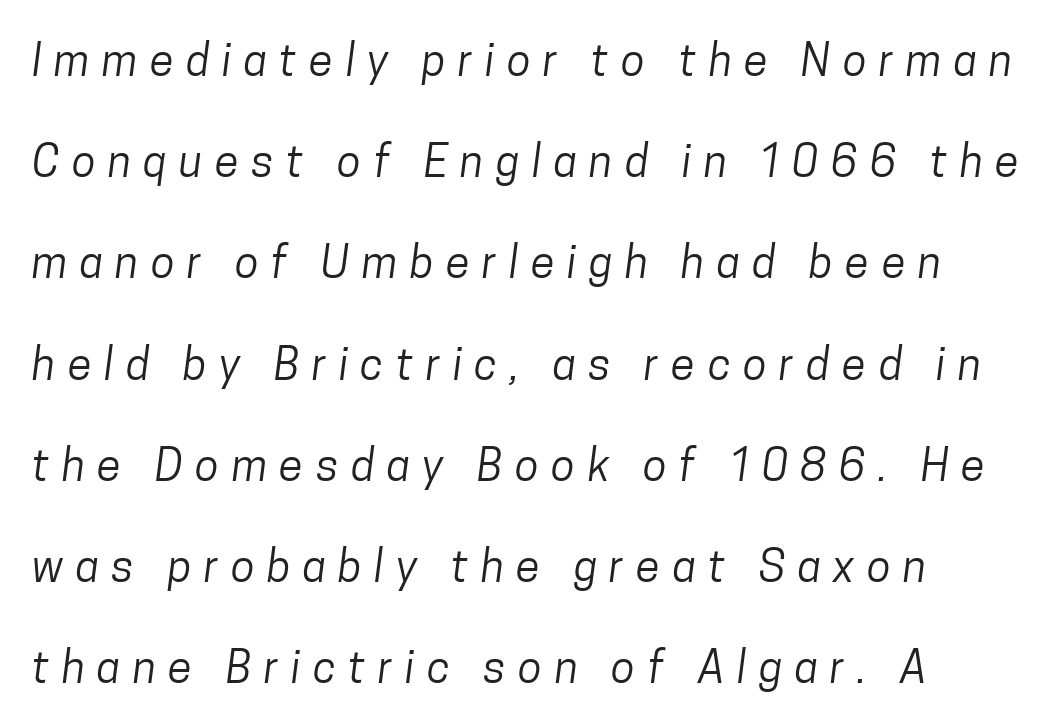
Q: Is the text bold? A: No.
Q: Is the typeface a serif or a sans-serif typeface? A: Sans-serif.
Q: Is the text underlined? A: No.
Q: Is the spacing between letters normal or unusually wide? A: Unusually wide.
Q: Is the spacing between lines tight, normal or loose? A: Loose.
Q: Width (condensed, normal, or wide)? A: Condensed.
Q: Stroke contrast? A: Low.
Q: x-height? A: Medium.
Q: Monospaced? A: No.
